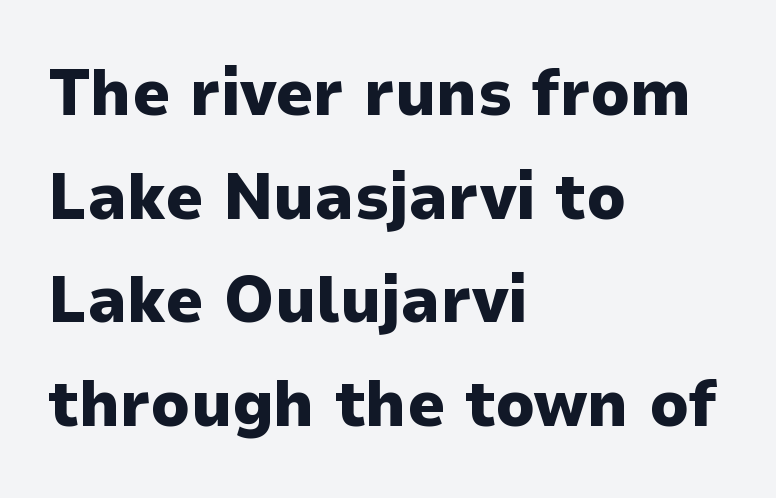
The image shows 66 px heavy sans-serif type, upright; set left-aligned, normal line spacing (1.57x), normal letter spacing, not underlined; low stroke contrast and a medium x-height.
